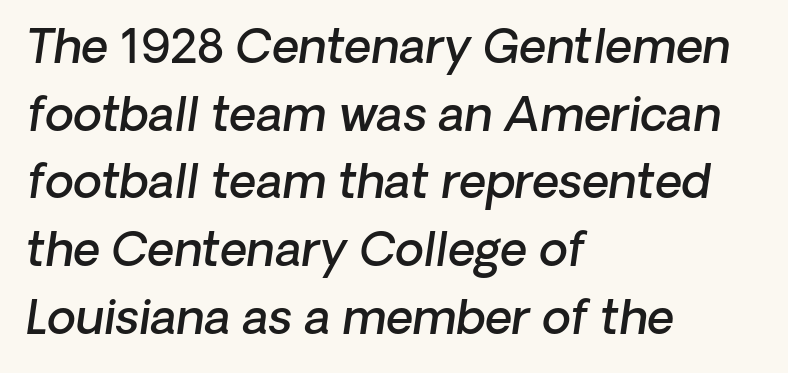
A student would call this left alignment; a typographer would say flush left, rag right. Students, observe: this is what conventionally led text looks like. Is the letter spacing exaggerated? No — it looks like the ordinary default. What weight is shown? A semibold, between regular and bold. The text was rendered using a sans face with plain stroke endings.
